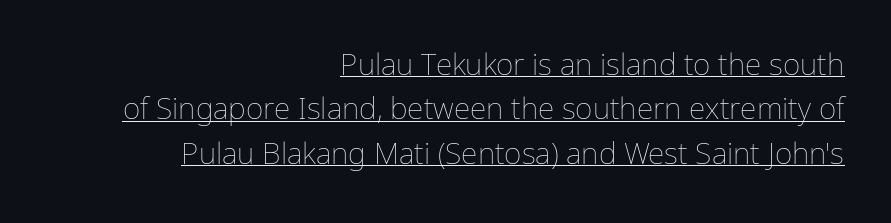
The image shows 30 px thin type, upright; set right-aligned, normal line spacing (1.48x), normal letter spacing, underlined; low stroke contrast and a medium x-height.
